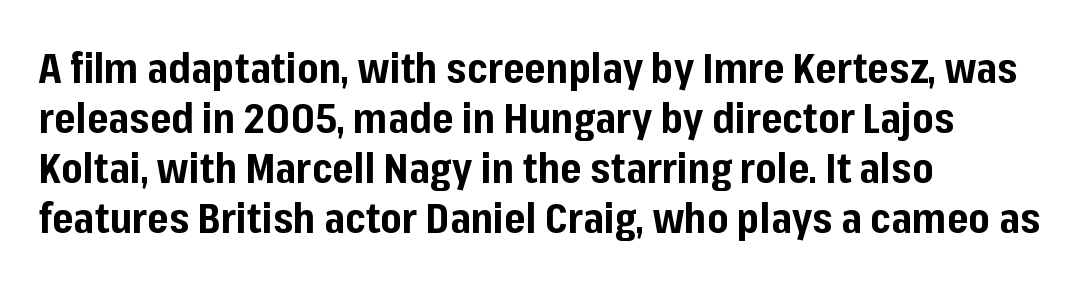
The image shows 41 px bold sans-serif type, upright; set left-aligned, line spacing 1.22x, normal letter spacing, not underlined; low stroke contrast and a medium x-height.
